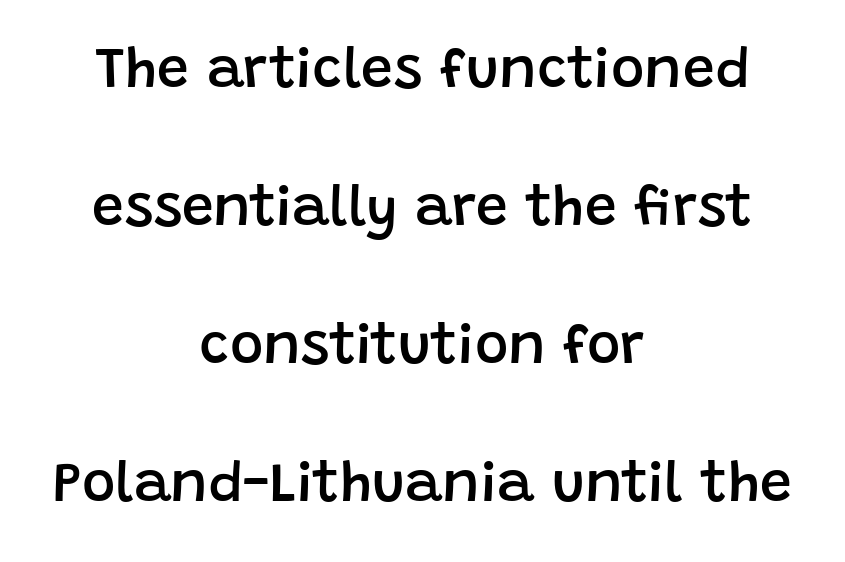
{"serif": "no", "italic": "no", "bold": "semi", "weight": "semibold", "width": "normal", "stroke_contrast": "low", "x_height": "large", "monospaced": "no", "underline": "no", "align": "center", "line_spacing": "loose", "line_spacing_ratio": 2.42, "letter_spacing": "normal", "letter_spacing_em": 0.0, "glyph_px": 57}
